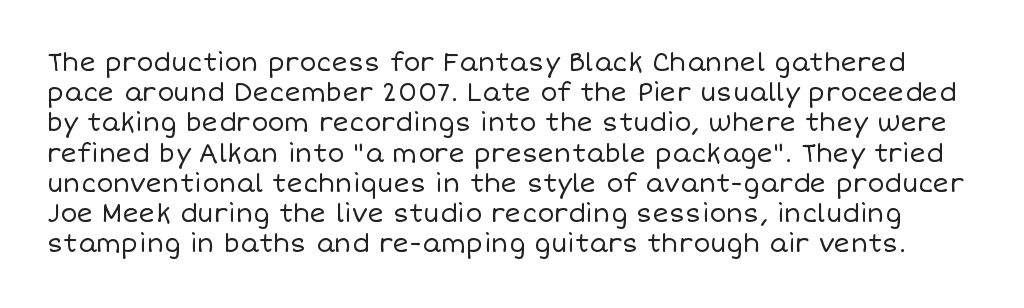
Q: Is the text bold? A: No.
Q: Is the text italic (slanted)? A: No, it is upright.
Q: Is the text underlined? A: No.
Q: Is the spacing between letters normal or unusually wide? A: Normal.
